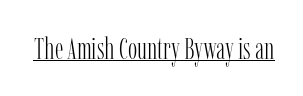
To sum up the face: it has serifs. Every word sits above its own underline. Compared with a typical body face, this is equally light or lighter still. Vertical strokes here are truly vertical. Think of a printed novel: that variable character pitch is what you see here. The type is set solid horizontally, with unmodified tracking.
